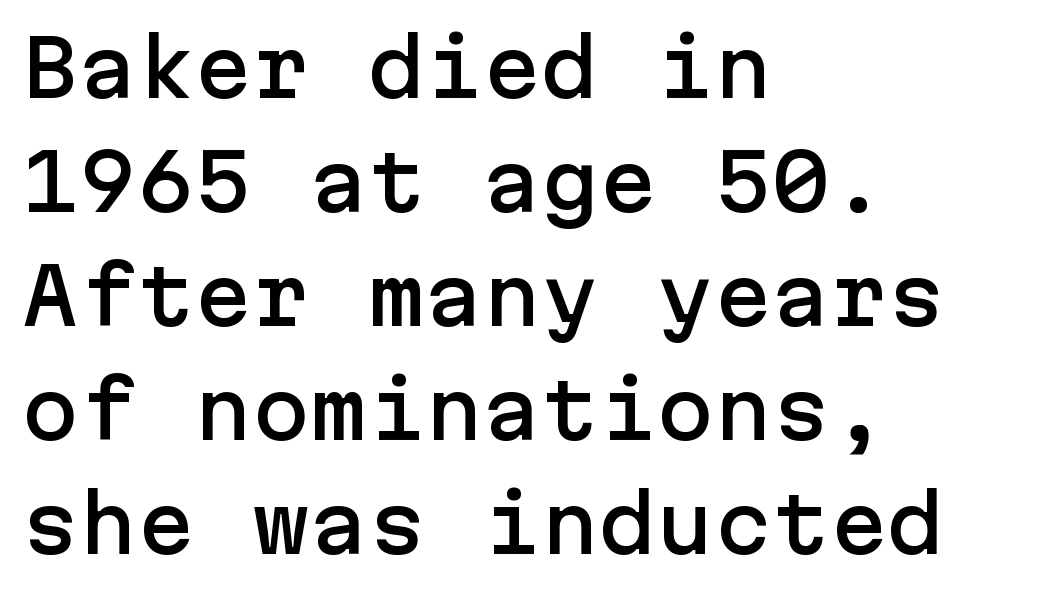
{"serif": "no", "italic": "no", "width": "normal", "stroke_contrast": "low", "x_height": "medium", "underline": "no", "align": "left", "line_spacing": "normal", "line_spacing_ratio": 1.48, "letter_spacing": "normal", "letter_spacing_em": 0.0, "glyph_px": 77}
